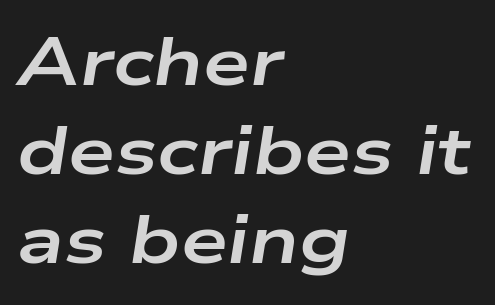
{"italic": "yes", "lean": "right", "slant_degrees": 9, "bold": "yes", "weight": "bold", "width": "wide", "stroke_contrast": "low", "x_height": "medium", "monospaced": "no", "underline": "no", "align": "left", "line_spacing": "normal", "line_spacing_ratio": 1.33, "letter_spacing": "normal", "letter_spacing_em": 0.0, "glyph_px": 67}
